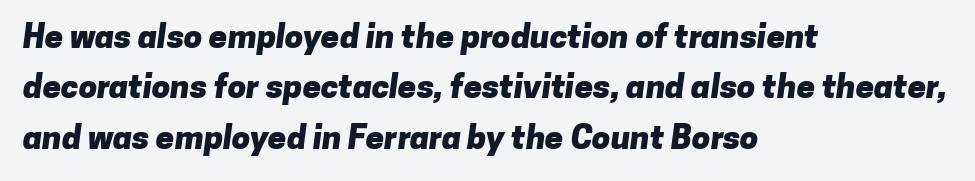
Default kerning and tracking; the words read as compact shapes. Notice how thick the strokes are: this is what a full bold looks like. Descender tails drop into unmarked territory. In terms of letterform style, serifs are entirely absent.
